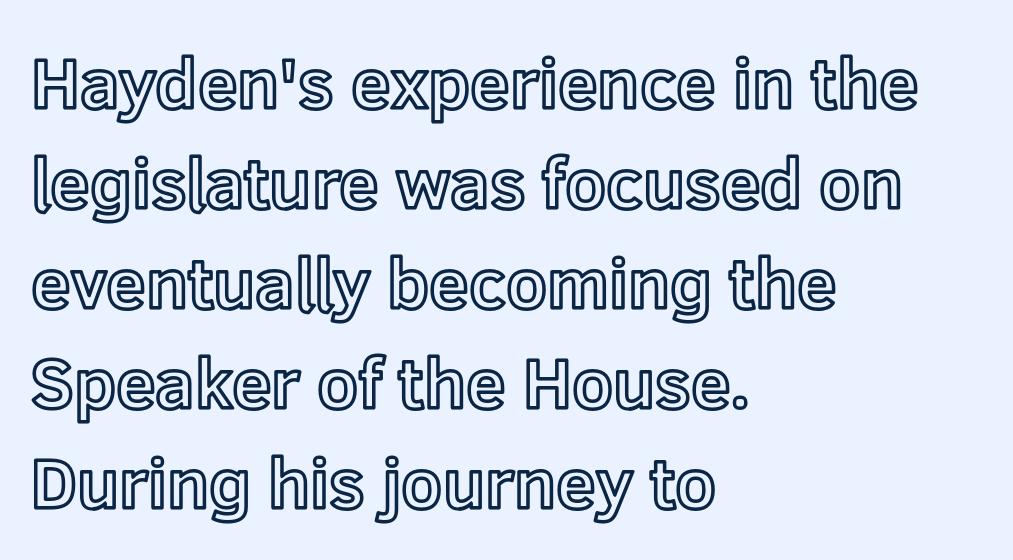
The image shows 71 px text type, upright; set left-aligned, normal line spacing (1.41x), normal letter spacing, not underlined; a medium x-height.
